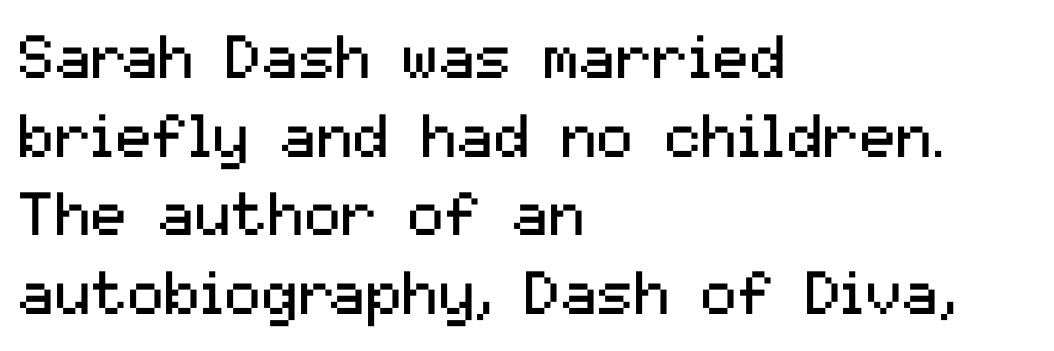
Q: Is the text bold? A: No.
Q: Is the text italic (slanted)? A: No, it is upright.
Q: Is the typeface a serif or a sans-serif typeface? A: Sans-serif.
Q: Is the text underlined? A: No.
Q: How is the paragraph aligned? A: Left-aligned.
Q: Is the spacing between letters normal or unusually wide? A: Normal.
Q: Is the spacing between lines tight, normal or loose? A: Normal.
Q: Width (condensed, normal, or wide)? A: Normal.
Q: Stroke contrast? A: Medium.
Q: x-height? A: Medium.
Q: Monospaced? A: No.
